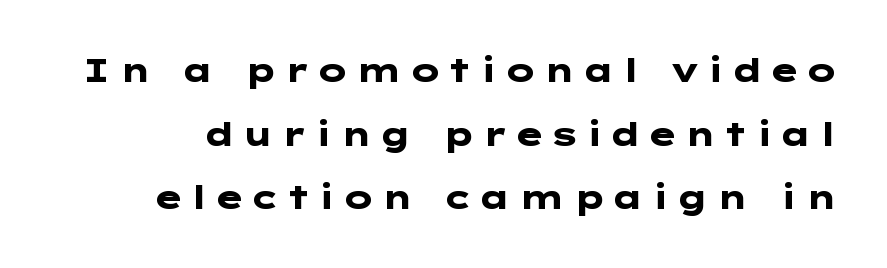
{"serif": "no", "italic": "no", "bold": "yes", "weight": "heavy", "width": "wide", "stroke_contrast": "low", "x_height": "medium", "underline": "no", "line_spacing": "loose", "line_spacing_ratio": 1.93, "glyph_px": 33}
